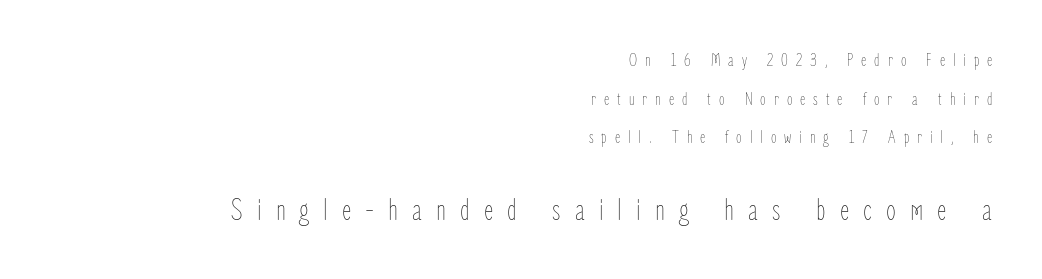
{"italic": "no", "bold": "no", "weight": "thin", "width": "condensed", "stroke_contrast": "low", "x_height": "medium", "monospaced": "no", "underline": "no", "align": "right", "line_spacing": "loose", "line_spacing_ratio": 2.15, "letter_spacing": "wide", "letter_spacing_em": 0.44, "larger_block": "second", "size_ratio": 1.78, "glyph_px": 32}
